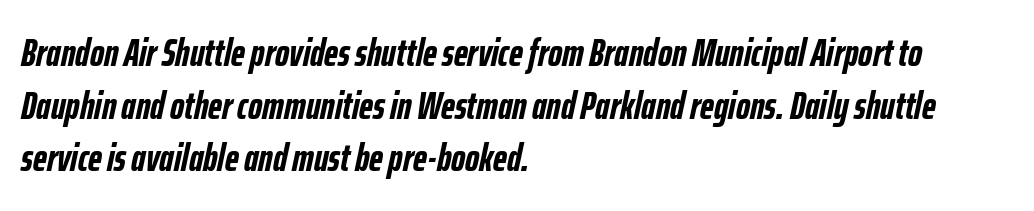
The image shows 39 px semibold, condensed type, italic (leaning right); set left-aligned, normal line spacing (1.35x), normal letter spacing, not underlined; low stroke contrast and a medium x-height.
